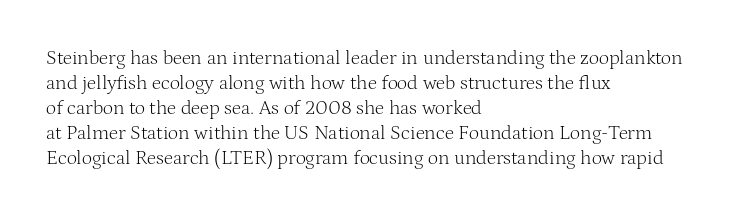
The image shows 20 px text type, upright; set left-aligned, normal line spacing (1.25x), normal letter spacing, not underlined.
